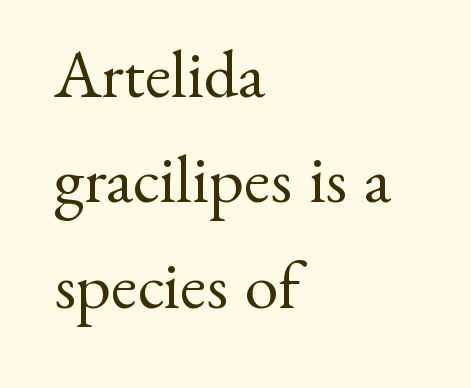
{"serif": "yes", "italic": "no", "bold": "no", "weight": "regular", "width": "normal", "stroke_contrast": "medium", "x_height": "small", "monospaced": "no", "underline": "no", "align": "left", "line_spacing": "normal", "line_spacing_ratio": 1.55, "letter_spacing": "normal", "letter_spacing_em": 0.0, "glyph_px": 68}
